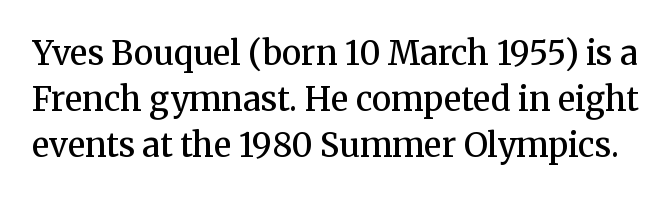
The image shows 33 px semibold serif type, upright; set normal line spacing (1.4x), normal letter spacing, not underlined; medium stroke contrast and a medium x-height.
